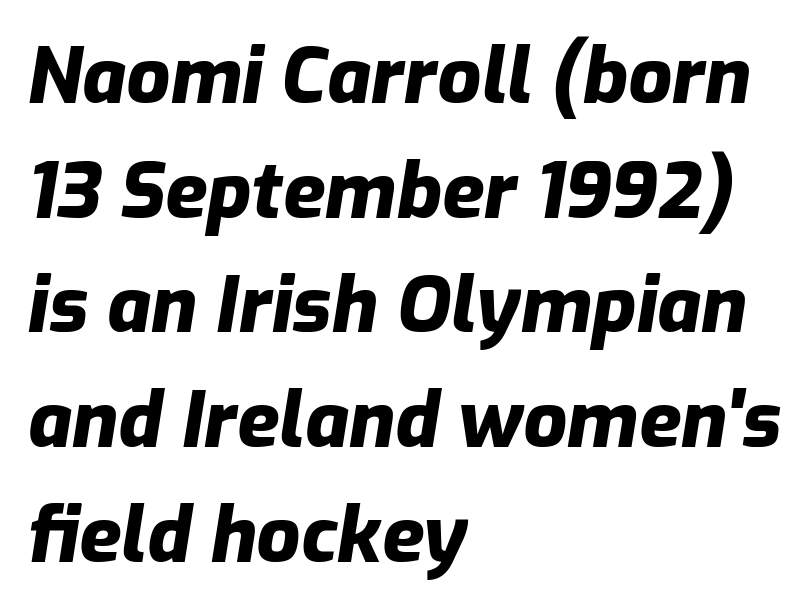
Q: Is the text bold? A: Yes.
Q: Is the text italic (slanted)? A: Yes, it leans right by about 9 degrees.
Q: Is the text underlined? A: No.
Q: How is the paragraph aligned? A: Left-aligned.
Q: Is the spacing between letters normal or unusually wide? A: Normal.
Q: Is the spacing between lines tight, normal or loose? A: Normal.
Q: Width (condensed, normal, or wide)? A: Normal.
Q: Stroke contrast? A: Low.
Q: x-height? A: Medium.
Q: Monospaced? A: No.
